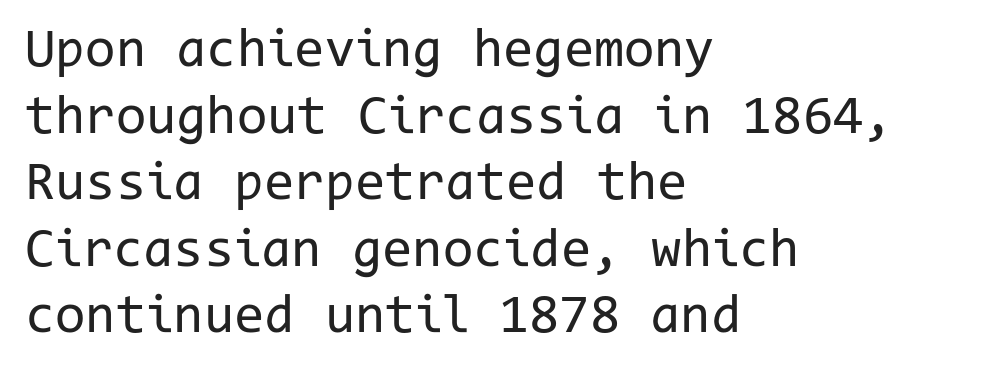
The image shows 55 px regular-weight sans-serif type, upright, monospaced; set left-aligned, line spacing 1.21x, normal letter spacing, not underlined; low stroke contrast and a medium x-height.
